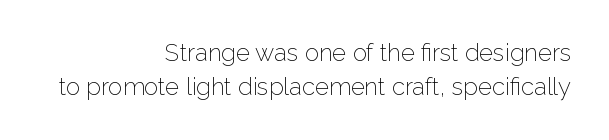
Nobody touched the tracking dial on this one. Beneath every word, the page is bare. The axis of the letterforms is exactly vertical. Students, observe: this is what conventionally led text looks like.
